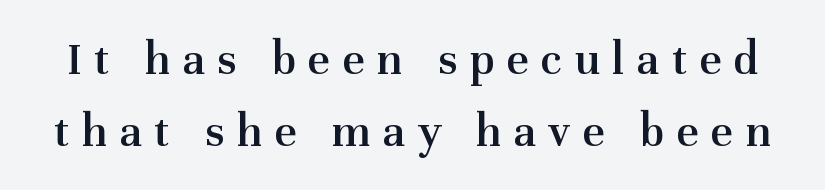
{"serif": "yes", "italic": "no", "bold": "semi", "weight": "semibold", "width": "normal", "stroke_contrast": "medium", "x_height": "medium", "monospaced": "no", "underline": "no", "line_spacing": "normal", "line_spacing_ratio": 1.49, "letter_spacing": "wide", "letter_spacing_em": 0.26, "glyph_px": 48}
